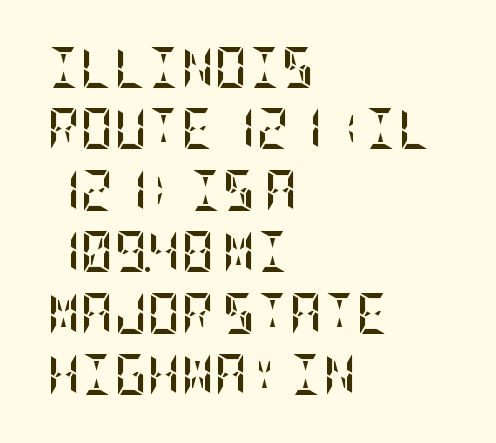
Q: Is the text bold? A: Yes.
Q: Is the text italic (slanted)? A: No, it is upright.
Q: Is the text underlined? A: No.
Q: How is the paragraph aligned? A: Left-aligned.
Q: Is the spacing between letters normal or unusually wide? A: Normal.
Q: Is the spacing between lines tight, normal or loose? A: Normal.
Q: Width (condensed, normal, or wide)? A: Condensed.
Q: Stroke contrast? A: Low.
Q: x-height? A: Large.
